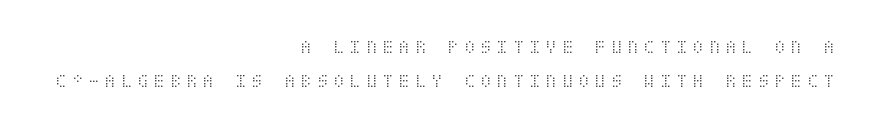
{"italic": "no", "bold": "no", "underline": "no", "align": "right", "line_spacing_ratio": 1.72, "letter_spacing": "wide", "letter_spacing_em": 0.27, "glyph_px": 20}
